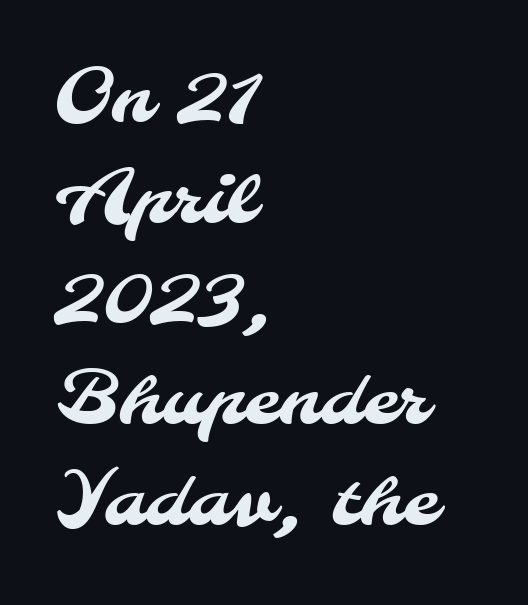
In terms of letterspacing, this is plain default setting. Reading down the block, your eye returns to a fixed left position each line. In terms of leading, this rendering sits right in the middle. You could not count columns in this text — the font is proportionally spaced. The glyphs in this specimen are sans serif.
